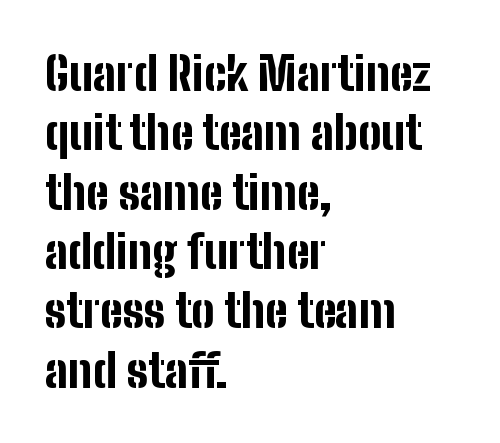
{"serif": "no", "italic": "no", "bold": "yes", "weight": "bold", "width": "condensed", "stroke_contrast": "low", "x_height": "medium", "monospaced": "no", "underline": "no", "align": "left", "line_spacing": "normal", "line_spacing_ratio": 1.29, "letter_spacing": "normal", "letter_spacing_em": 0.0, "glyph_px": 46}
